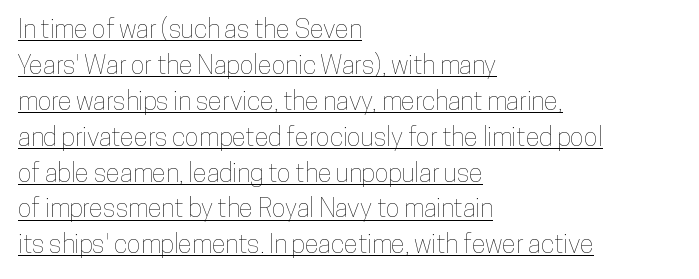
The image shows 26 px text type, upright; set left-aligned, normal line spacing (1.38x), normal letter spacing, underlined.
